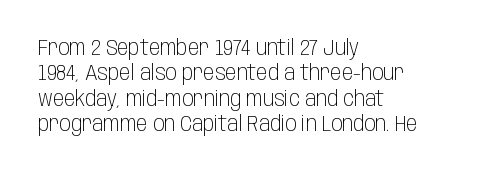
The image shows 21 px text type, upright; set left-aligned, line spacing 1.21x, normal letter spacing, not underlined.
